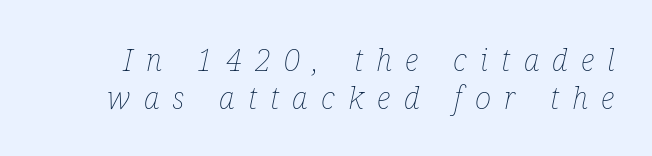
The image shows 31 px thin, condensed type, italic (leaning right); set line spacing 1.22x, unusually wide letter spacing (+0.43 em), not underlined; low stroke contrast and a medium x-height.
